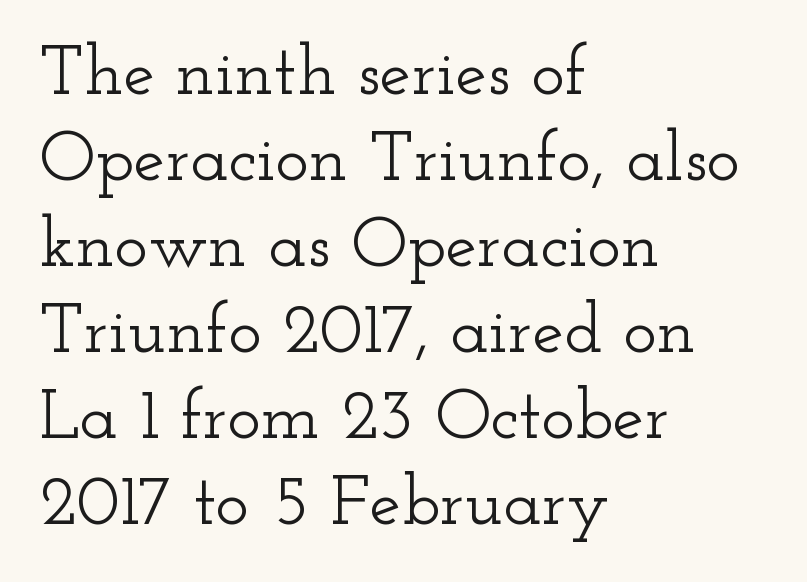
Does the type have serifs? Yes, each stem ends in a small foot. Look at the tracking — it's just the regular setting, nothing added. Is the block centered? No — it sits flush against the left margin. The glyphs are unaccompanied by any horizontal stroke below them.
